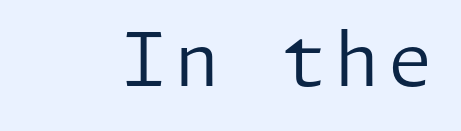
Q: Is the text bold? A: No.
Q: Is the text italic (slanted)? A: No, it is upright.
Q: Is the typeface a serif or a sans-serif typeface? A: Sans-serif.
Q: Is the text underlined? A: No.
Q: Width (condensed, normal, or wide)? A: Normal.
Q: Stroke contrast? A: Low.
Q: x-height? A: Medium.
